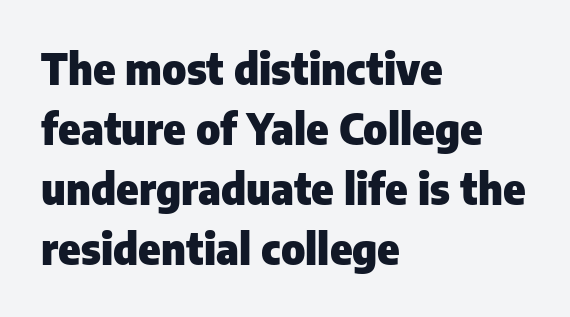
{"serif": "no", "italic": "no", "bold": "yes", "weight": "heavy", "width": "normal", "stroke_contrast": "low", "x_height": "medium", "monospaced": "no", "underline": "no", "align": "left", "line_spacing": "normal", "line_spacing_ratio": 1.43, "letter_spacing": "normal", "letter_spacing_em": 0.0, "glyph_px": 42}
